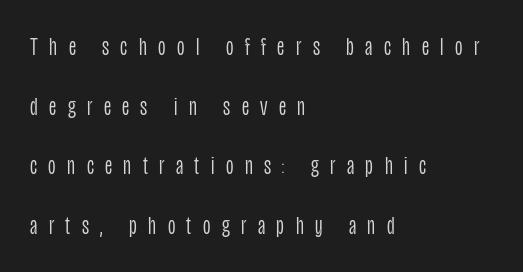
The image shows 26 px text type, upright; set left-aligned, loose line spacing (2.29x), unusually wide letter spacing (+0.44 em), not underlined.
